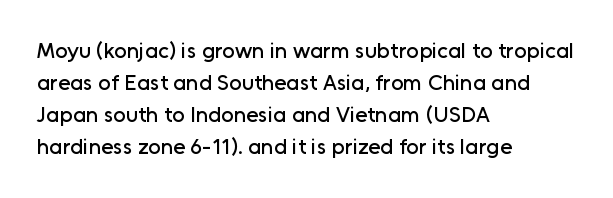
Q: Is the text italic (slanted)? A: No, it is upright.
Q: Is the text underlined? A: No.
Q: How is the paragraph aligned? A: Left-aligned.
Q: Is the spacing between letters normal or unusually wide? A: Normal.
Q: Is the spacing between lines tight, normal or loose? A: Normal.
